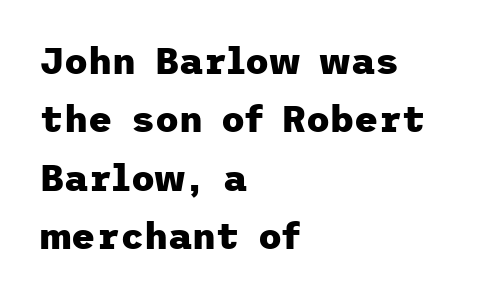
The foot of each line stays bare and open. The horizontal fit of the characters is conventional and even. A typesetter would label this face a sans. Does the leading feel generous? No, just average.
